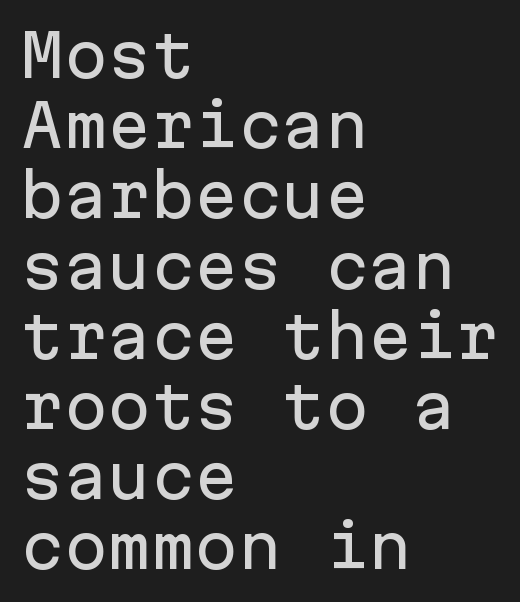
Q: Is the text italic (slanted)? A: No, it is upright.
Q: Is the typeface a serif or a sans-serif typeface? A: Sans-serif.
Q: Is the text underlined? A: No.
Q: How is the paragraph aligned? A: Left-aligned.
Q: Is the spacing between letters normal or unusually wide? A: Normal.
Q: Width (condensed, normal, or wide)? A: Normal.
Q: Stroke contrast? A: Low.
Q: x-height? A: Medium.
Q: Monospaced? A: Yes.
